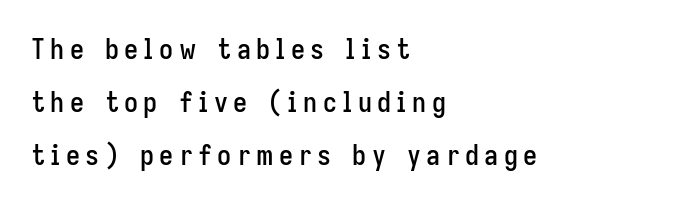
Q: Is the text italic (slanted)? A: No, it is upright.
Q: Is the typeface a serif or a sans-serif typeface? A: Sans-serif.
Q: Is the text underlined? A: No.
Q: How is the paragraph aligned? A: Left-aligned.
Q: Width (condensed, normal, or wide)? A: Condensed.
Q: Stroke contrast? A: Low.
Q: x-height? A: Medium.
Q: Monospaced? A: No.
